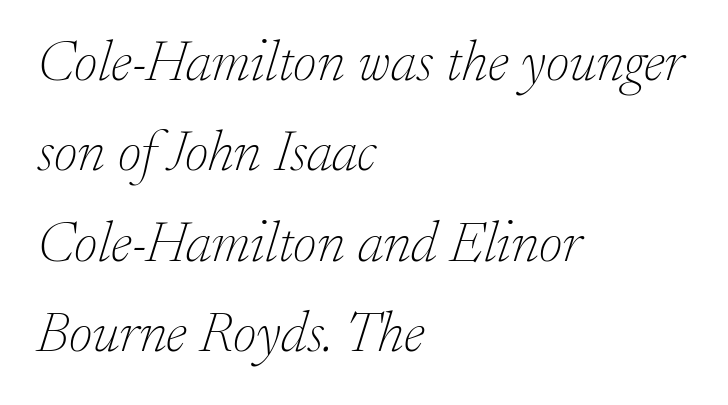
The image shows 58 px thin serif type, italic (leaning right); set left-aligned, normal line spacing (1.56x), normal letter spacing, not underlined; low stroke contrast and a small x-height.
